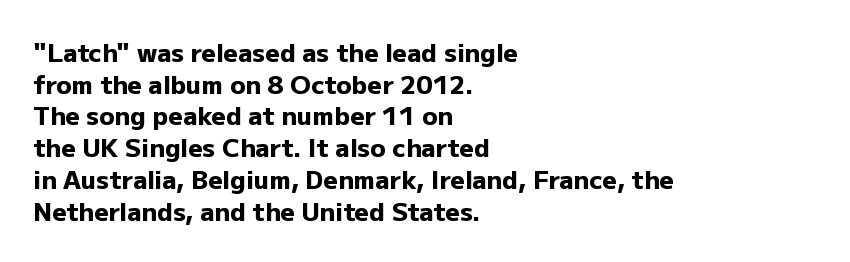
Short and long lines alike share a common starting point at left. The vertical gap from one line to the next is medium. Does the lettering tilt? It doesn't — this is upright. Underline: absent. The tracking reads as untouched default to a designer's eye. Chunky letters — that's bold for sure.
